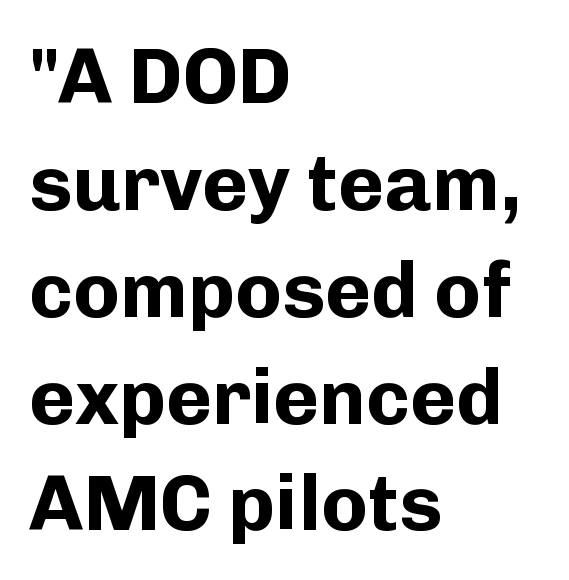
The image shows 78 px bold sans-serif type, upright; set left-aligned, normal line spacing (1.37x), normal letter spacing, not underlined; low stroke contrast and a medium x-height.
